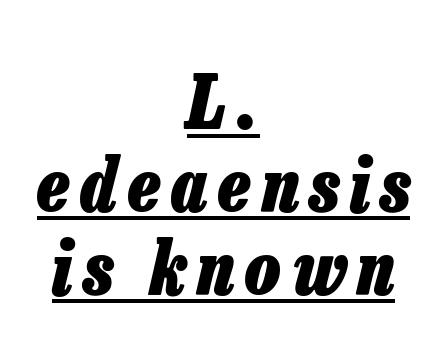
{"italic": "yes", "lean": "right", "slant_degrees": 13, "bold": "yes", "weight": "heavy", "width": "condensed", "stroke_contrast": "low", "x_height": "medium", "monospaced": "no", "underline": "yes", "align": "center", "line_spacing": "tight", "line_spacing_ratio": 1.12, "glyph_px": 74}
